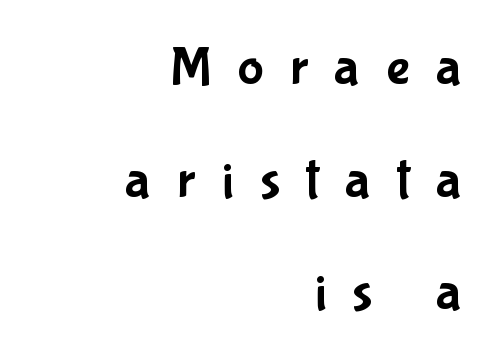
The image shows 55 px condensed sans-serif type, upright; set right-aligned, loose line spacing (2.05x), unusually wide letter spacing (+0.48 em), not underlined; low stroke contrast and a medium x-height.
